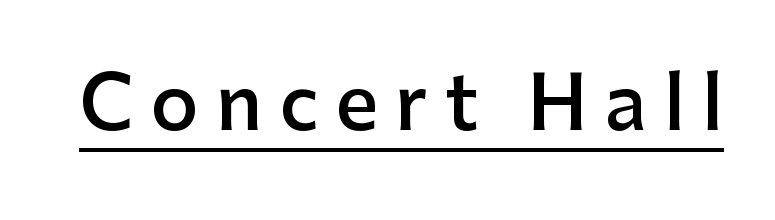
{"serif": "no", "italic": "no", "bold": "semi", "weight": "semibold", "width": "normal", "stroke_contrast": "low", "x_height": "medium", "monospaced": "no", "underline": "yes", "letter_spacing": "wide", "letter_spacing_em": 0.23, "glyph_px": 74}
